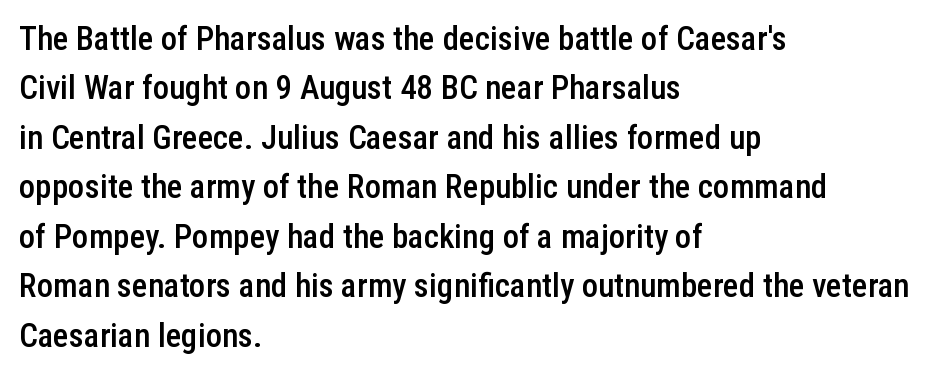
{"serif": "no", "italic": "no", "bold": "semi", "weight": "semibold", "width": "condensed", "stroke_contrast": "low", "x_height": "medium", "monospaced": "no", "underline": "no", "align": "left", "line_spacing": "normal", "line_spacing_ratio": 1.5, "letter_spacing": "normal", "letter_spacing_em": 0.0, "glyph_px": 33}
